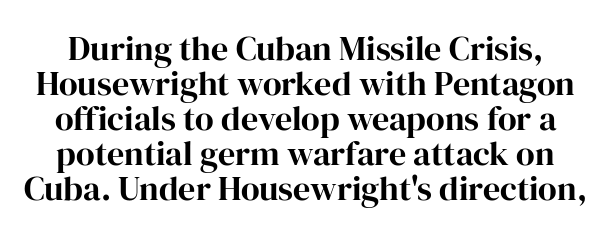
Q: Is the text italic (slanted)? A: No, it is upright.
Q: Is the typeface a serif or a sans-serif typeface? A: Serif.
Q: Is the text underlined? A: No.
Q: Is the spacing between letters normal or unusually wide? A: Normal.
Q: Is the spacing between lines tight, normal or loose? A: Tight.
Q: Width (condensed, normal, or wide)? A: Normal.
Q: Stroke contrast? A: High.
Q: x-height? A: Medium.
Q: Monospaced? A: No.
